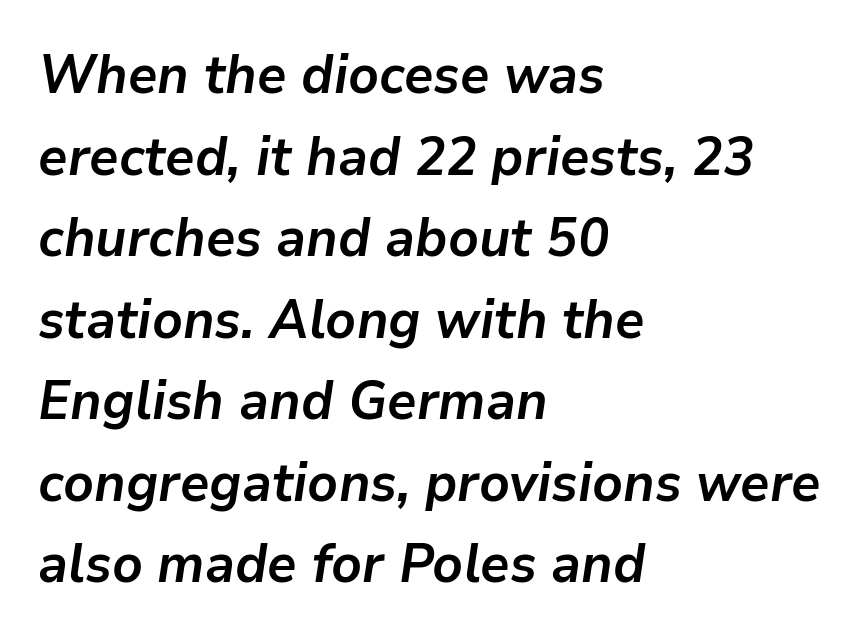
These words are printed bold, with thick strokes throughout. The text block is weighted toward the left margin, trailing off unevenly rightward. The horizontal fit of the characters is conventional and even. Decoration check: the copy has no underline. Leading: standard. The rendering applies a slant to the glyphs.
